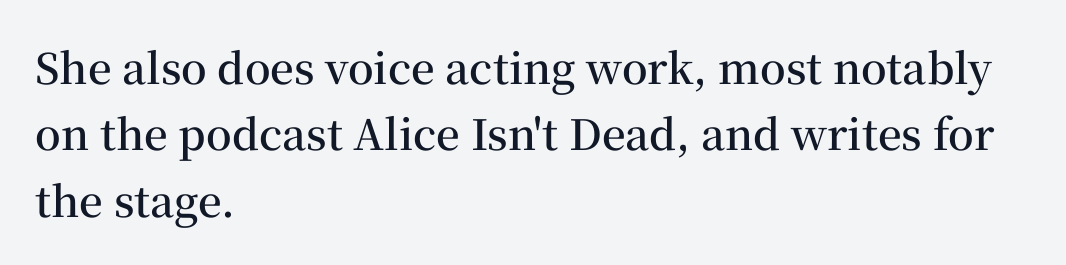
Nothing unusual about the tracking: characters are spaced as the font intends. Vertical strokes here are truly vertical. Check where the strokes stop: tiny serifs finish them off. Weight check: semibold — heavier than regular, not quite bold. The rendering anchors every line to the left-hand side.
